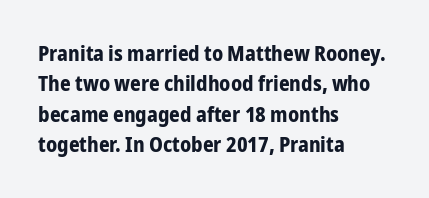
Q: Is the text bold? A: Yes.
Q: Is the text italic (slanted)? A: No, it is upright.
Q: Is the text underlined? A: No.
Q: How is the paragraph aligned? A: Left-aligned.
Q: Is the spacing between letters normal or unusually wide? A: Normal.
Q: Is the spacing between lines tight, normal or loose? A: Normal.
